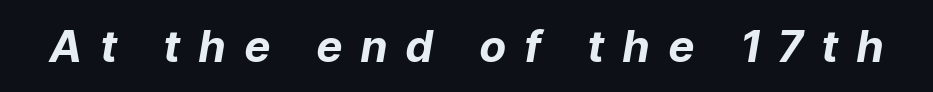
Q: Is the text bold? A: Yes.
Q: Is the text italic (slanted)? A: Yes, it leans right by about 9 degrees.
Q: Is the text underlined? A: No.
Q: Is the spacing between letters normal or unusually wide? A: Unusually wide.
Q: Width (condensed, normal, or wide)? A: Normal.
Q: Stroke contrast? A: Low.
Q: x-height? A: Medium.
Q: Monospaced? A: No.
